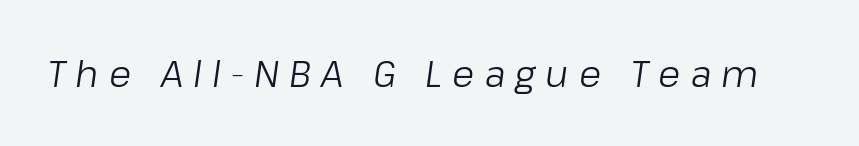
{"italic": "yes", "lean": "right", "slant_degrees": 8, "bold": "no", "weight": "regular", "width": "normal", "stroke_contrast": "low", "x_height": "medium", "monospaced": "no", "underline": "no", "letter_spacing": "wide", "letter_spacing_em": 0.28, "glyph_px": 36}
